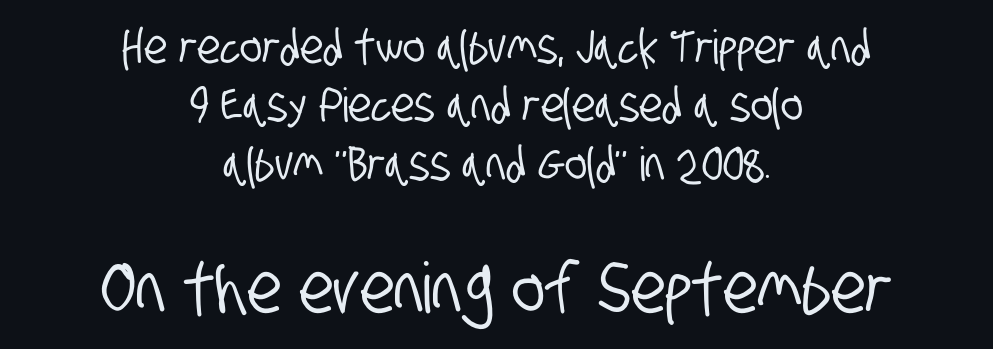
The face used here is proportionally spaced, like ordinary book or web type. The composition opens small and finishes big. Does extra space separate the letters? No, they use regular spacing. The baseline area is clear. In CSS terms this would be text-align: center. This sample uses a sans-serif face.
